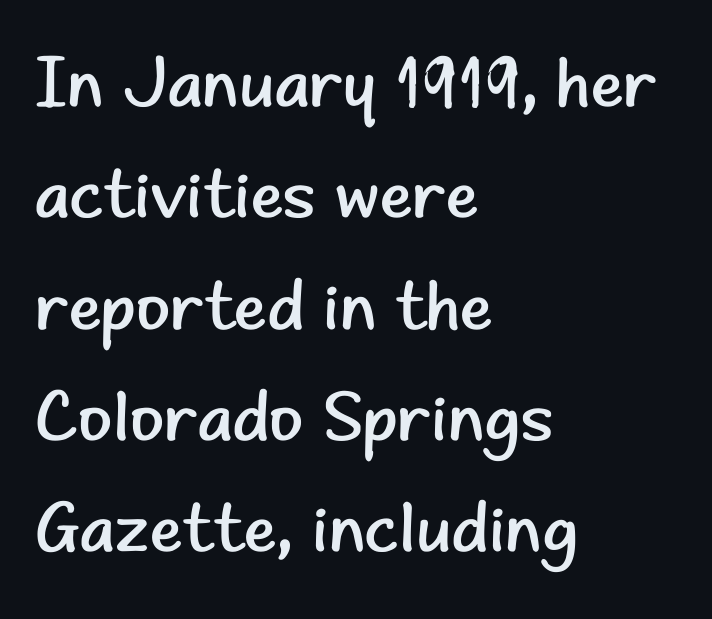
{"serif": "no", "italic": "no", "bold": "no", "weight": "regular", "width": "normal", "stroke_contrast": "low", "x_height": "small", "monospaced": "no", "underline": "no", "align": "left", "line_spacing": "normal", "line_spacing_ratio": 1.59, "letter_spacing": "normal", "letter_spacing_em": 0.0, "glyph_px": 70}
